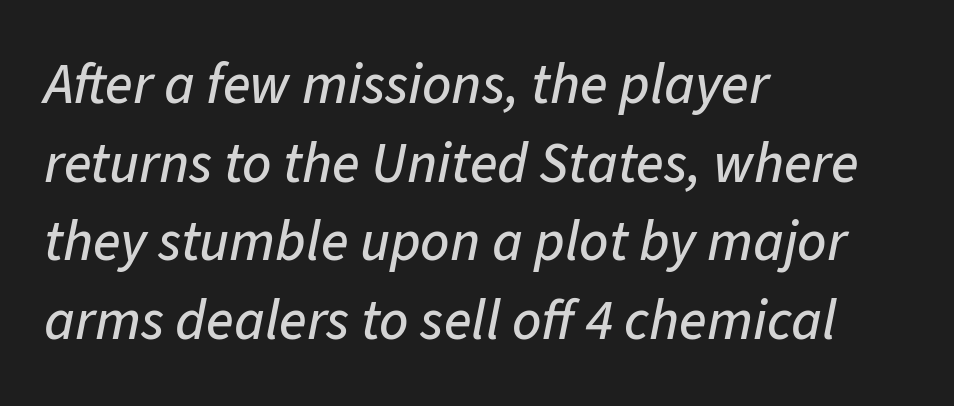
{"italic": "yes", "lean": "right", "slant_degrees": 11, "width": "normal", "stroke_contrast": "low", "x_height": "medium", "monospaced": "no", "underline": "no", "align": "left", "line_spacing": "normal", "line_spacing_ratio": 1.38, "letter_spacing": "normal", "letter_spacing_em": 0.0, "glyph_px": 57}
